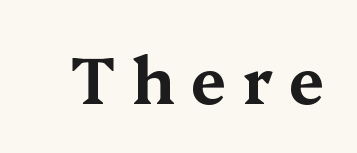
Q: Is the text italic (slanted)? A: No, it is upright.
Q: Is the typeface a serif or a sans-serif typeface? A: Serif.
Q: Is the text underlined? A: No.
Q: Is the spacing between letters normal or unusually wide? A: Unusually wide.
Q: Width (condensed, normal, or wide)? A: Wide.
Q: Stroke contrast? A: Medium.
Q: x-height? A: Medium.
Q: Monospaced? A: No.
